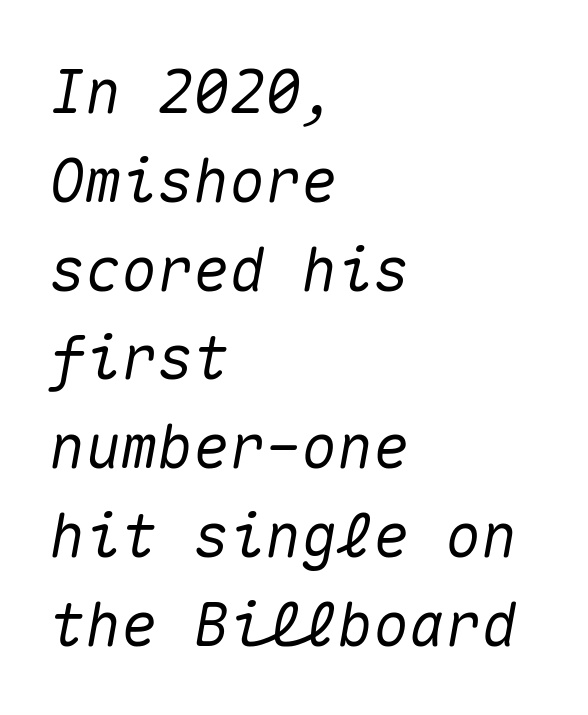
{"italic": "yes", "lean": "right", "slant_degrees": 10, "width": "normal", "stroke_contrast": "medium", "x_height": "medium", "monospaced": "yes", "underline": "no", "align": "left", "line_spacing": "normal", "line_spacing_ratio": 1.48, "letter_spacing": "normal", "letter_spacing_em": 0.0, "glyph_px": 60}
